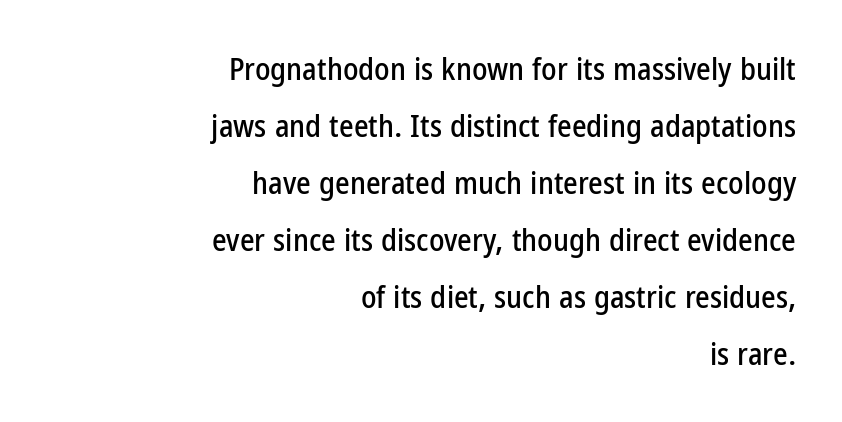
{"serif": "no", "italic": "no", "width": "condensed", "stroke_contrast": "low", "x_height": "medium", "monospaced": "no", "underline": "no", "align": "right", "line_spacing_ratio": 1.84, "letter_spacing": "normal", "letter_spacing_em": 0.0, "glyph_px": 31}
